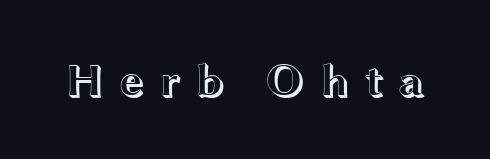
The image shows 47 px wide type, upright; set unusually wide letter spacing (+0.3 em), not underlined; a medium x-height.
